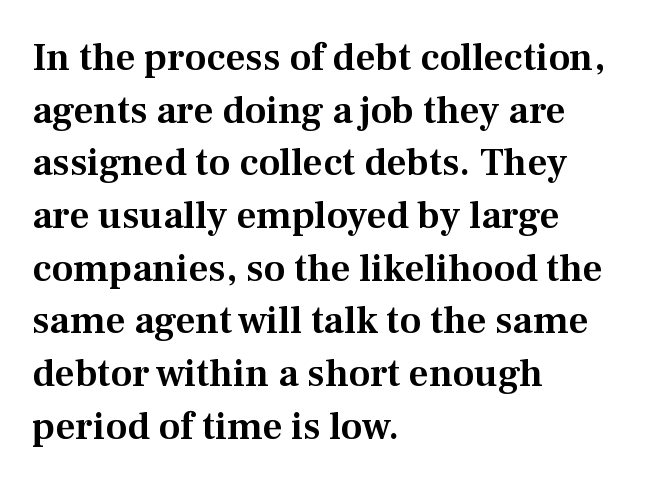
{"serif": "yes", "italic": "no", "width": "normal", "stroke_contrast": "medium", "x_height": "medium", "monospaced": "no", "underline": "no", "align": "left", "line_spacing": "normal", "line_spacing_ratio": 1.35, "letter_spacing": "normal", "letter_spacing_em": 0.0, "glyph_px": 39}
